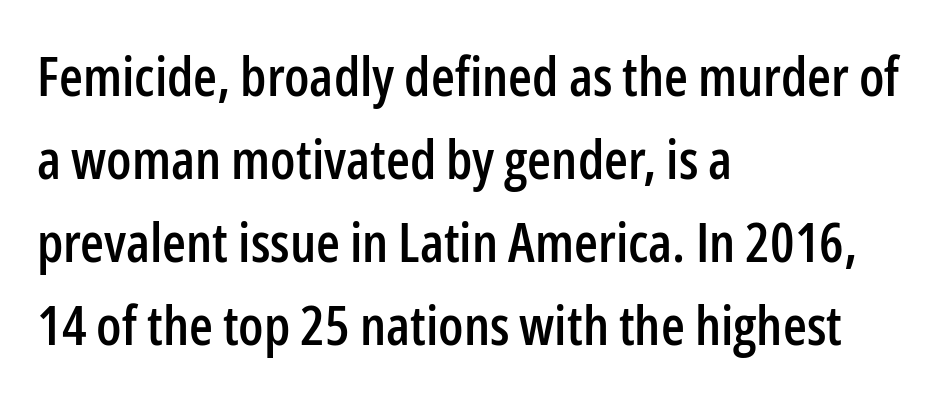
{"serif": "no", "italic": "no", "width": "condensed", "stroke_contrast": "low", "x_height": "medium", "monospaced": "no", "underline": "no", "align": "left", "line_spacing": "normal", "line_spacing_ratio": 1.51, "letter_spacing": "normal", "letter_spacing_em": 0.0, "glyph_px": 55}
